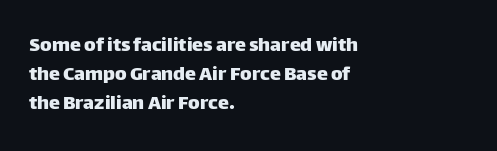
The image shows 22 px text type, upright; set left-aligned, normal line spacing (1.31x), normal letter spacing, not underlined.
